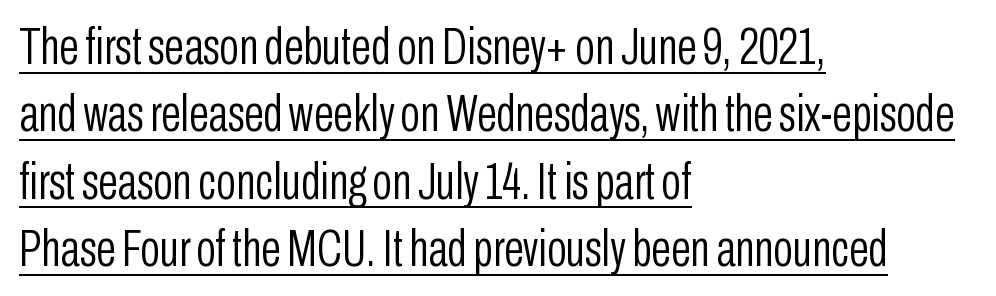
Q: Is the text bold? A: No.
Q: Is the text italic (slanted)? A: No, it is upright.
Q: Is the typeface a serif or a sans-serif typeface? A: Sans-serif.
Q: Is the text underlined? A: Yes.
Q: How is the paragraph aligned? A: Left-aligned.
Q: Is the spacing between letters normal or unusually wide? A: Normal.
Q: Is the spacing between lines tight, normal or loose? A: Normal.
Q: Width (condensed, normal, or wide)? A: Condensed.
Q: Stroke contrast? A: Low.
Q: x-height? A: Medium.
Q: Monospaced? A: No.
